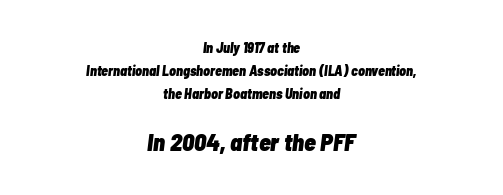
The image shows 24 px bold type, italic (leaning right); set centered, normal line spacing (1.63x), normal letter spacing, not underlined; the second (bottom) block is 1.71x larger.
